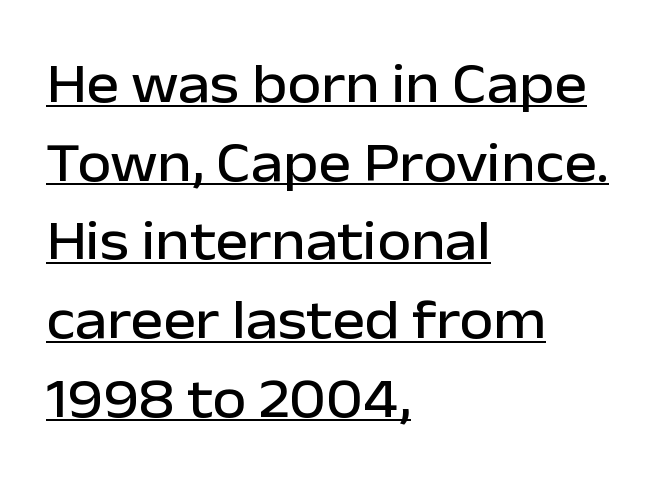
{"serif": "no", "italic": "no", "width": "normal", "stroke_contrast": "low", "x_height": "medium", "monospaced": "no", "underline": "yes", "align": "left", "line_spacing": "normal", "line_spacing_ratio": 1.43, "letter_spacing": "normal", "letter_spacing_em": 0.0, "glyph_px": 55}
